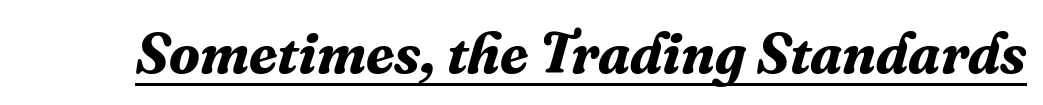
Q: Is the text bold? A: Yes.
Q: Is the text italic (slanted)? A: Yes, it leans right by about 16 degrees.
Q: Is the typeface a serif or a sans-serif typeface? A: Serif.
Q: Is the text underlined? A: Yes.
Q: Is the spacing between letters normal or unusually wide? A: Normal.
Q: Width (condensed, normal, or wide)? A: Normal.
Q: Stroke contrast? A: Medium.
Q: x-height? A: Medium.
Q: Monospaced? A: No.
